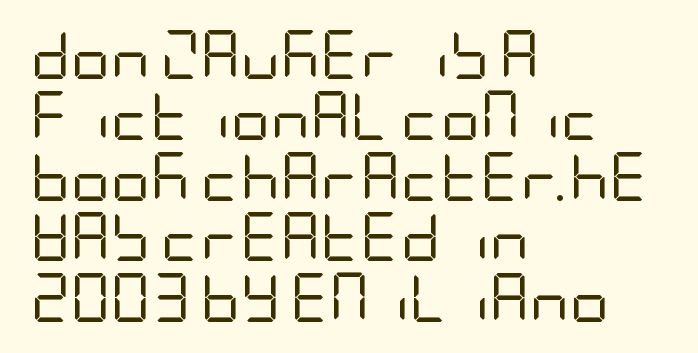
{"serif": "no", "italic": "no", "bold": "no", "weight": "regular", "width": "condensed", "stroke_contrast": "low", "x_height": "large", "underline": "no", "align": "left", "line_spacing_ratio": 1.24, "letter_spacing": "normal", "letter_spacing_em": 0.0, "glyph_px": 49}
